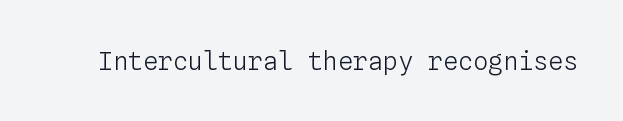
The image shows 25 px text type, upright; set normal letter spacing, not underlined.
